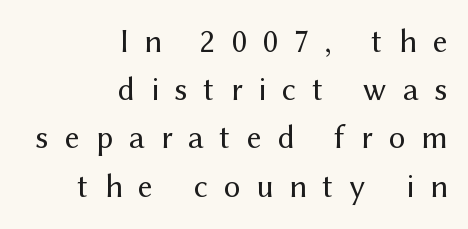
{"serif": "no", "italic": "no", "bold": "no", "weight": "regular", "width": "normal", "stroke_contrast": "medium", "x_height": "medium", "monospaced": "no", "underline": "no", "align": "right", "line_spacing": "normal", "line_spacing_ratio": 1.46, "letter_spacing": "wide", "letter_spacing_em": 0.48, "glyph_px": 33}
